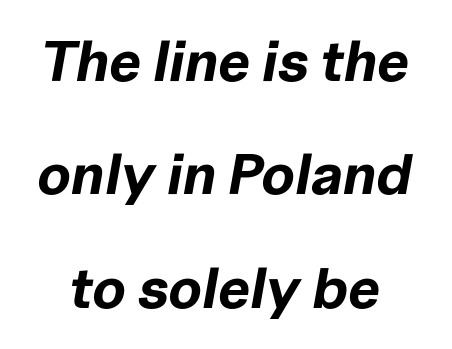
Italic? Definitely — the glyphs are oblique. Compared with an ordinary text face, these strokes are far heavier — a full bold. Regarding leading, the lines here are spaced well apart. Honestly, there is no underline to notice here at all.
